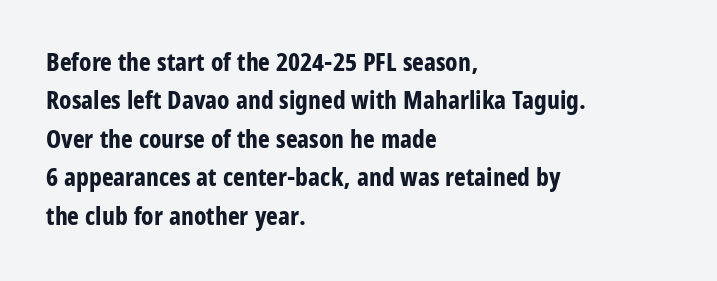
The image shows 25 px bold type, upright; set left-aligned, normal line spacing (1.54x), normal letter spacing, not underlined.
